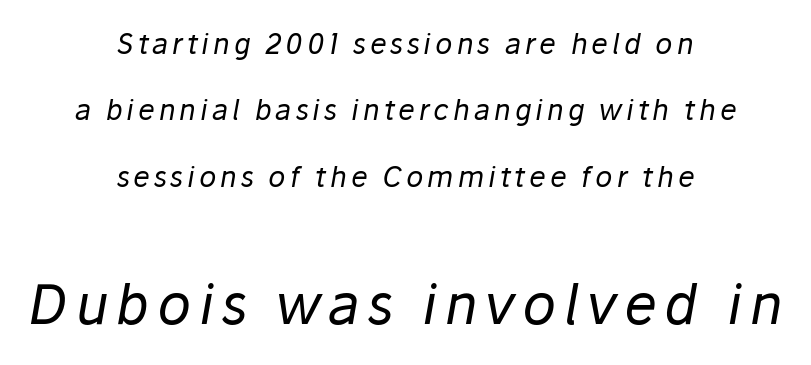
{"italic": "yes", "lean": "right", "slant_degrees": 10, "bold": "no", "weight": "regular", "width": "normal", "stroke_contrast": "low", "x_height": "medium", "monospaced": "no", "underline": "no", "align": "center", "line_spacing": "loose", "line_spacing_ratio": 2.37, "larger_block": "second", "size_ratio": 1.96, "glyph_px": 55}
